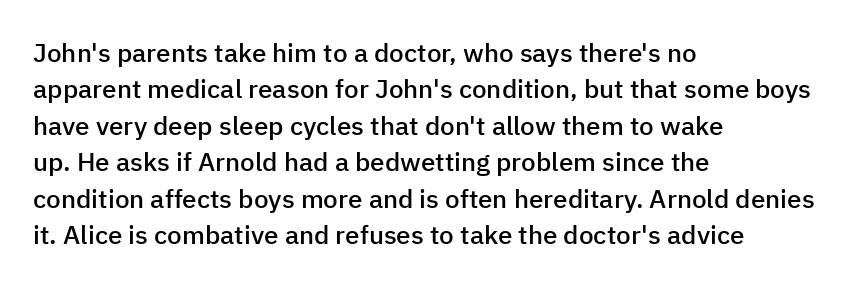
Each glyph is drawn with semibold strokes, heavier than normal yet not fully bold. Each word holds together tightly as a unit, with standard inter-letter gaps. These lines sit exactly where default settings would place them. Every row of glyphs begins at an identical x-position on the left.
